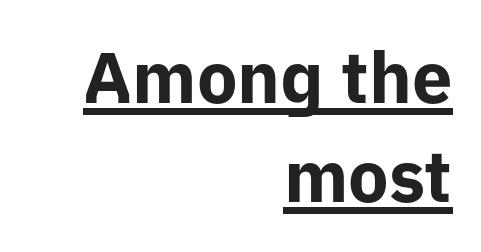
Q: Is the text bold? A: Yes.
Q: Is the text italic (slanted)? A: No, it is upright.
Q: Is the typeface a serif or a sans-serif typeface? A: Sans-serif.
Q: Is the text underlined? A: Yes.
Q: How is the paragraph aligned? A: Right-aligned.
Q: Is the spacing between letters normal or unusually wide? A: Normal.
Q: Is the spacing between lines tight, normal or loose? A: Normal.
Q: Width (condensed, normal, or wide)? A: Normal.
Q: Stroke contrast? A: Low.
Q: x-height? A: Medium.
Q: Monospaced? A: No.
